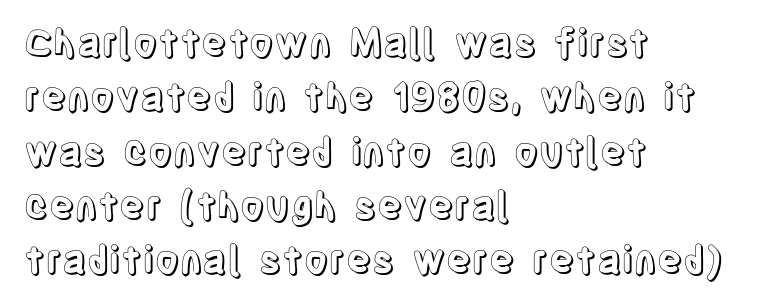
Q: Is the text italic (slanted)? A: No, it is upright.
Q: Is the text underlined? A: No.
Q: How is the paragraph aligned? A: Left-aligned.
Q: Is the spacing between letters normal or unusually wide? A: Normal.
Q: Is the spacing between lines tight, normal or loose? A: Normal.
Q: Width (condensed, normal, or wide)? A: Condensed.
Q: x-height? A: Large.
Q: Monospaced? A: No.
